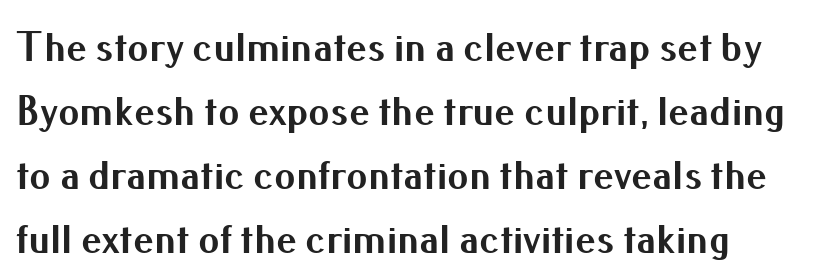
The image shows 42 px bold sans-serif type, upright; set normal line spacing (1.52x), normal letter spacing, not underlined; medium stroke contrast and a small x-height.
